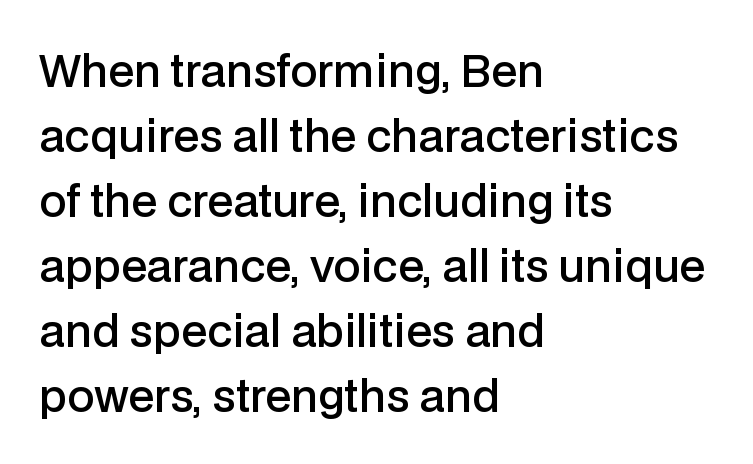
The image shows 43 px semibold sans-serif type, upright; set left-aligned, normal line spacing (1.51x), normal letter spacing, not underlined; low stroke contrast and a medium x-height.
